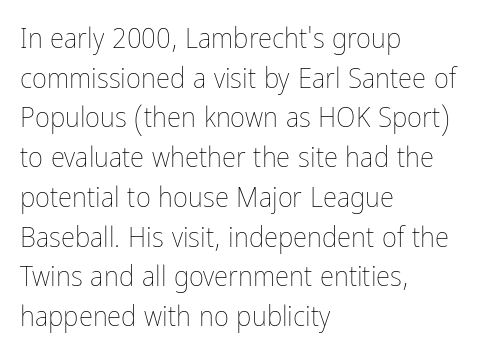
The rendering uses natural spacing where letterforms have individual widths. How would I describe the line gaps? Plain and ordinary. Caption: face not bold, strokes unweighted. This is the regular roman posture of the typeface.
